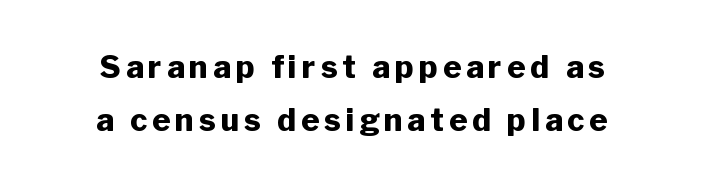
{"serif": "no", "italic": "no", "bold": "yes", "weight": "heavy", "width": "normal", "stroke_contrast": "low", "x_height": "medium", "monospaced": "no", "underline": "no", "align": "center", "line_spacing_ratio": 1.71, "glyph_px": 31}
